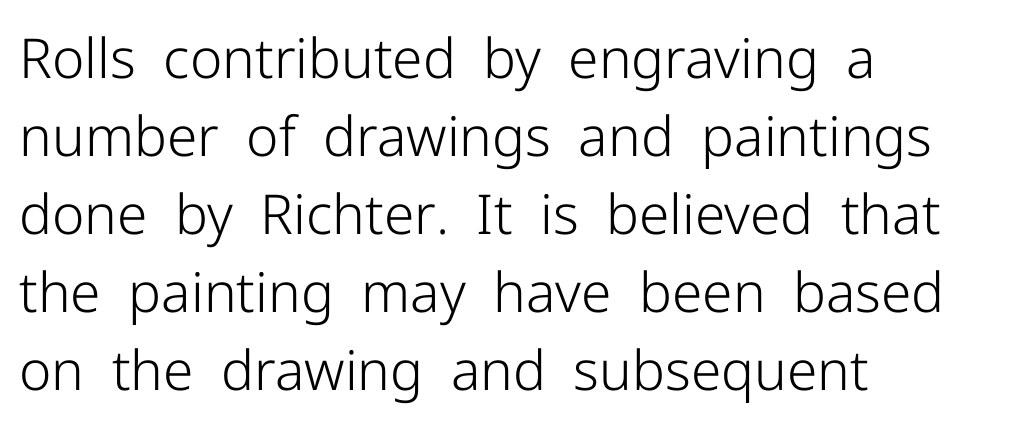
{"serif": "no", "italic": "no", "bold": "no", "weight": "light", "width": "normal", "stroke_contrast": "low", "x_height": "medium", "monospaced": "no", "underline": "no", "align": "left", "line_spacing": "normal", "line_spacing_ratio": 1.42, "letter_spacing": "normal", "letter_spacing_em": 0.0, "glyph_px": 55}
